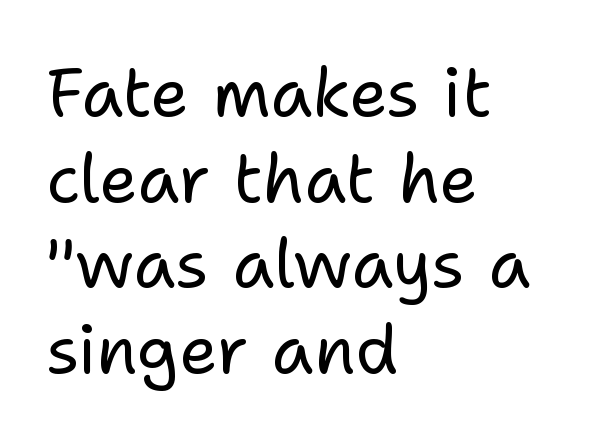
{"serif": "no", "italic": "no", "bold": "no", "weight": "regular", "width": "normal", "stroke_contrast": "low", "x_height": "medium", "monospaced": "no", "underline": "no", "align": "left", "line_spacing": "normal", "line_spacing_ratio": 1.26, "letter_spacing": "normal", "letter_spacing_em": 0.0, "glyph_px": 68}
